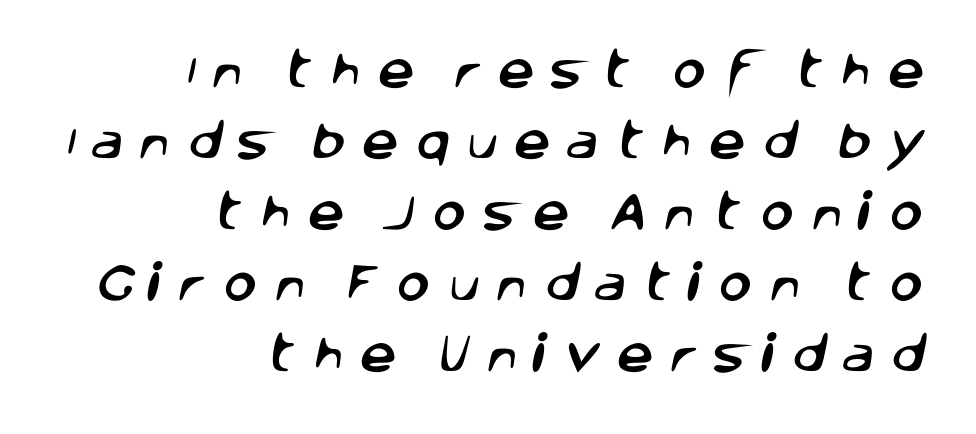
{"serif": "no", "width": "normal", "stroke_contrast": "low", "x_height": "large", "monospaced": "no", "underline": "no", "align": "right", "line_spacing_ratio": 1.73, "letter_spacing": "wide", "letter_spacing_em": 0.39, "glyph_px": 41}
